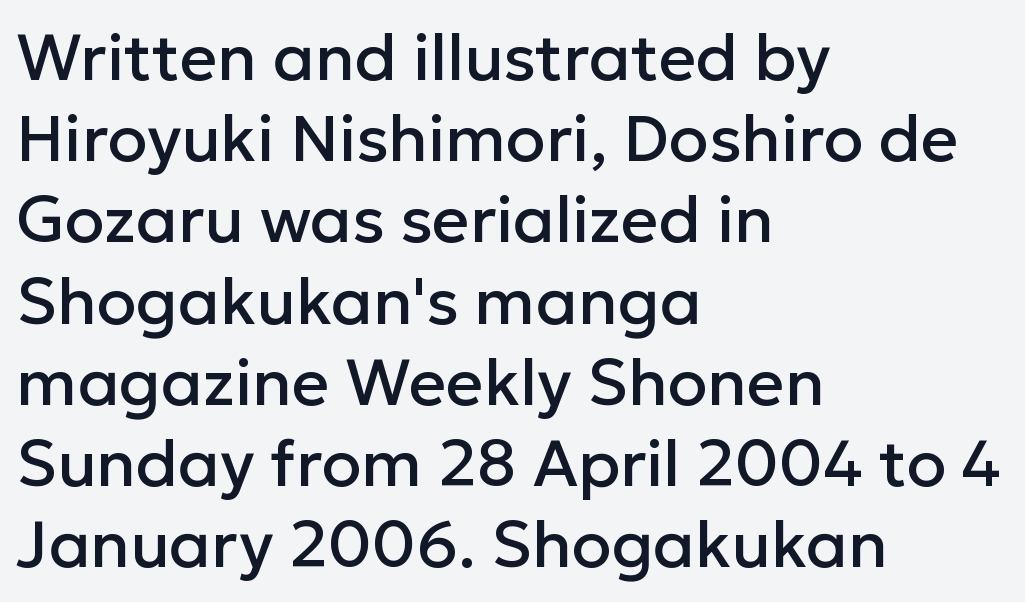
A typesetter would call this leading conventional body-copy spacing. Do the characters align in a grid? No, the font is proportional. Horizontally, the lines are justified to the leading edge only. Tracking value appears to be zero — textbook default spacing.
